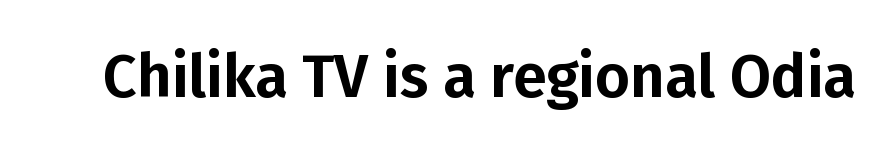
The image shows 60 px sans-serif type, upright; set normal letter spacing, not underlined; low stroke contrast and a medium x-height.
